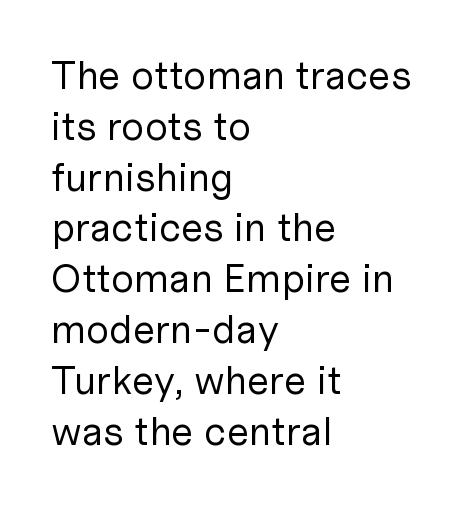
{"serif": "no", "italic": "no", "bold": "no", "weight": "regular", "width": "normal", "stroke_contrast": "low", "x_height": "medium", "monospaced": "no", "underline": "no", "align": "left", "line_spacing": "normal", "line_spacing_ratio": 1.27, "letter_spacing": "normal", "letter_spacing_em": 0.0, "glyph_px": 40}
